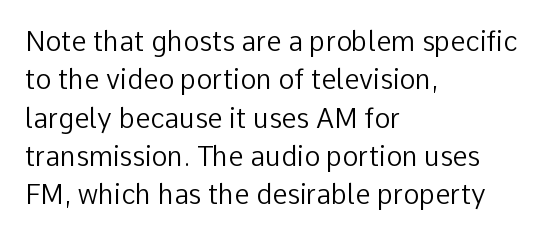
Q: Is the text bold? A: No.
Q: Is the text italic (slanted)? A: No, it is upright.
Q: Is the text underlined? A: No.
Q: How is the paragraph aligned? A: Left-aligned.
Q: Is the spacing between letters normal or unusually wide? A: Normal.
Q: Is the spacing between lines tight, normal or loose? A: Normal.
